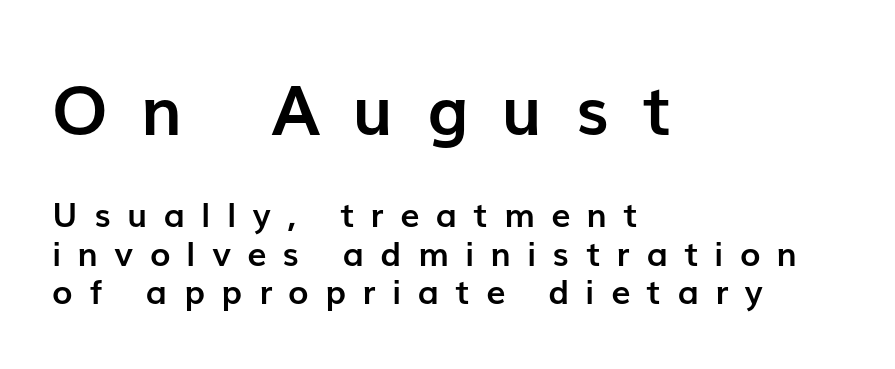
Q: Is the text bold? A: Yes.
Q: Is the text italic (slanted)? A: No, it is upright.
Q: Is the typeface a serif or a sans-serif typeface? A: Sans-serif.
Q: Is the text underlined? A: No.
Q: How is the paragraph aligned? A: Left-aligned.
Q: Is the spacing between letters normal or unusually wide? A: Unusually wide.
Q: Is the spacing between lines tight, normal or loose? A: Tight.
Q: Which block of text is set in a larger size, the first (top) or the second (bottom)? A: The first (top) one.
Q: Width (condensed, normal, or wide)? A: Normal.
Q: Stroke contrast? A: Low.
Q: x-height? A: Medium.
Q: Monospaced? A: No.
